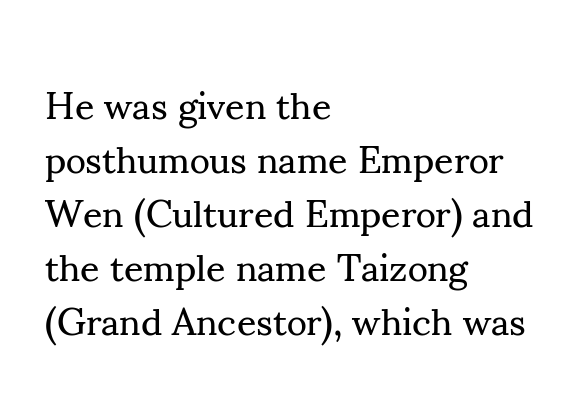
Between one letter and the next there's only the usual sliver of space. Typographically, this falls in the serif category. Notice how the stems are strictly vertical — no italics here. A clean baseline with only descenders dipping below it.
